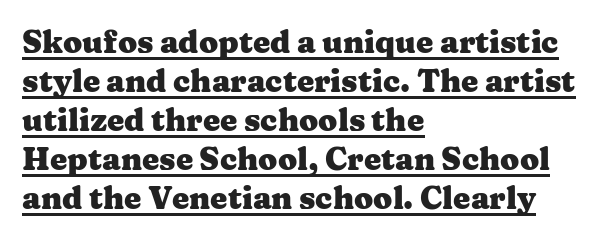
{"serif": "yes", "italic": "no", "bold": "yes", "weight": "heavy", "width": "wide", "stroke_contrast": "medium", "x_height": "medium", "monospaced": "no", "underline": "yes", "align": "left", "line_spacing": "normal", "line_spacing_ratio": 1.26, "letter_spacing": "normal", "letter_spacing_em": 0.0, "glyph_px": 31}
